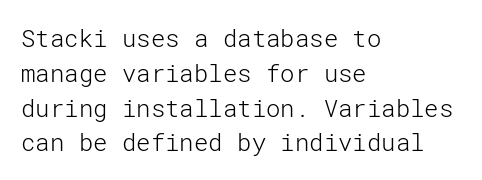
{"italic": "no", "bold": "no", "underline": "no", "align": "left", "line_spacing": "normal", "line_spacing_ratio": 1.45, "letter_spacing": "normal", "letter_spacing_em": 0.0, "glyph_px": 24}
